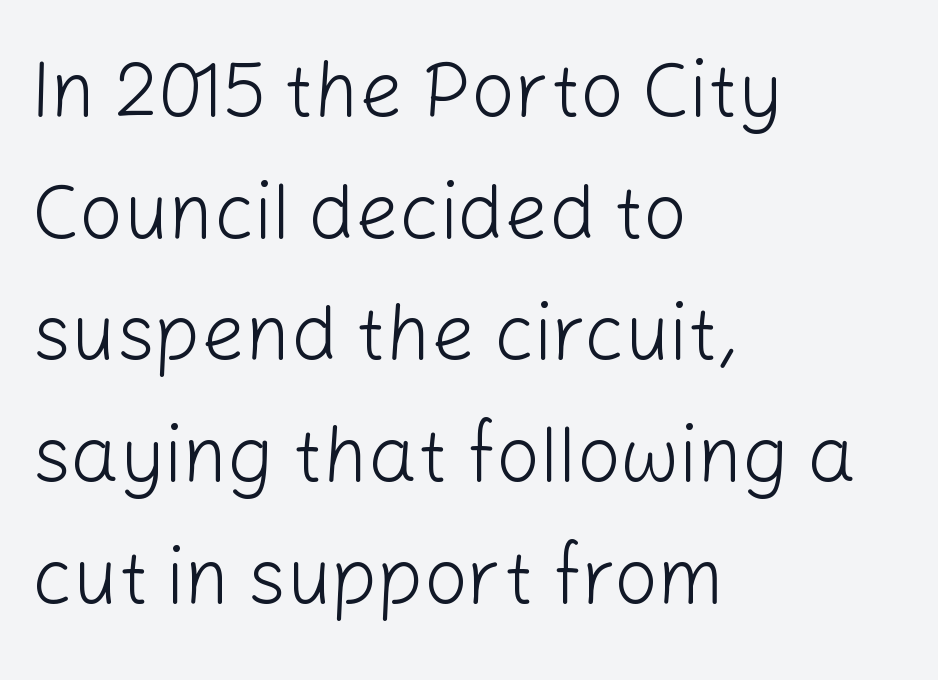
{"serif": "no", "italic": "no", "bold": "no", "weight": "light", "width": "normal", "stroke_contrast": "low", "x_height": "medium", "monospaced": "no", "underline": "no", "align": "left", "line_spacing": "normal", "line_spacing_ratio": 1.58, "letter_spacing": "normal", "letter_spacing_em": 0.0, "glyph_px": 77}
